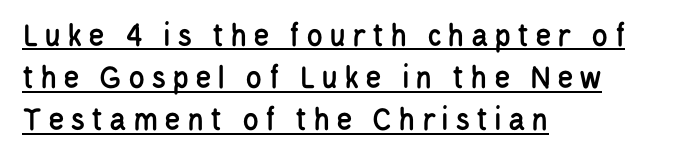
The image shows 34 px condensed sans-serif type, upright; set left-aligned, line spacing 1.24x, underlined; low stroke contrast and a large x-height.
